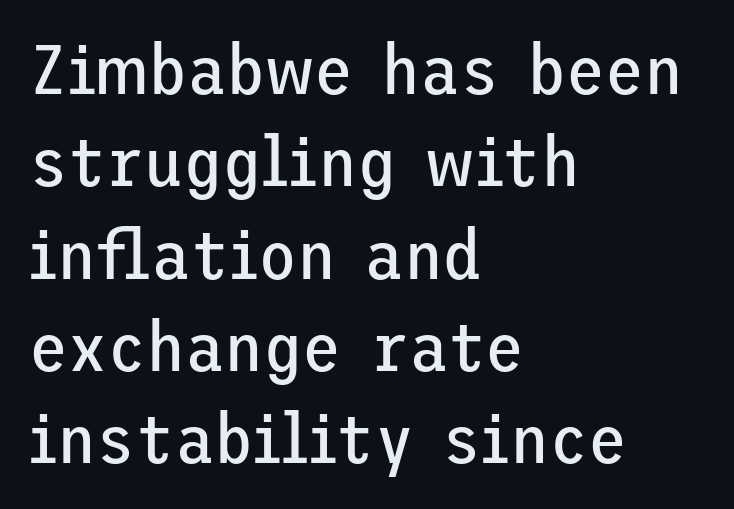
Q: Is the text bold? A: No.
Q: Is the text italic (slanted)? A: No, it is upright.
Q: Is the typeface a serif or a sans-serif typeface? A: Sans-serif.
Q: Is the text underlined? A: No.
Q: How is the paragraph aligned? A: Left-aligned.
Q: Is the spacing between letters normal or unusually wide? A: Normal.
Q: Is the spacing between lines tight, normal or loose? A: Normal.
Q: Width (condensed, normal, or wide)? A: Normal.
Q: Stroke contrast? A: Low.
Q: x-height? A: Medium.
